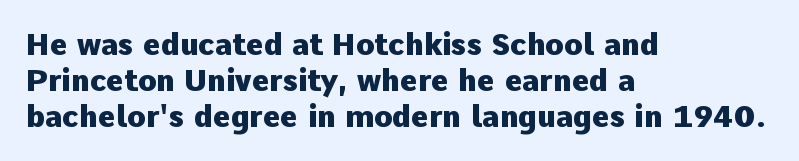
Q: Is the text bold? A: Yes.
Q: Is the text italic (slanted)? A: No, it is upright.
Q: Is the typeface a serif or a sans-serif typeface? A: Sans-serif.
Q: Is the text underlined? A: No.
Q: How is the paragraph aligned? A: Left-aligned.
Q: Is the spacing between letters normal or unusually wide? A: Normal.
Q: Width (condensed, normal, or wide)? A: Normal.
Q: Stroke contrast? A: Low.
Q: x-height? A: Medium.
Q: Monospaced? A: No.
